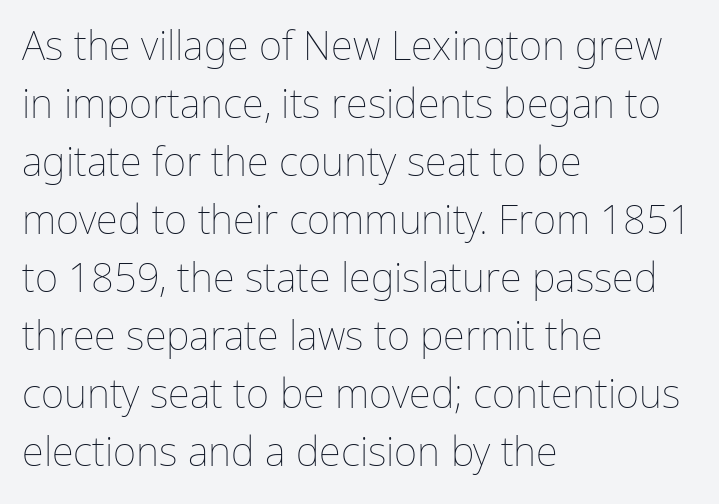
{"italic": "no", "bold": "no", "weight": "thin", "width": "normal", "stroke_contrast": "low", "x_height": "medium", "monospaced": "no", "underline": "no", "align": "left", "line_spacing": "normal", "line_spacing_ratio": 1.45, "letter_spacing": "normal", "letter_spacing_em": 0.0, "glyph_px": 40}
